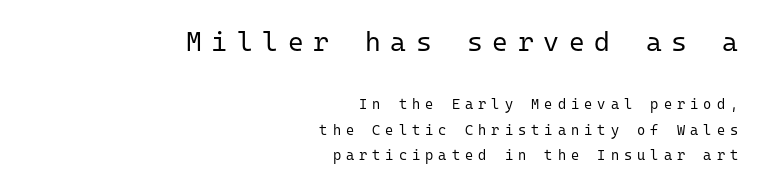
Size hierarchy here favors the leading block over the trailing one. The font is comparable to plain body text, perhaps lighter. Descenders are the only things crossing below the line. Posture: upright roman.
